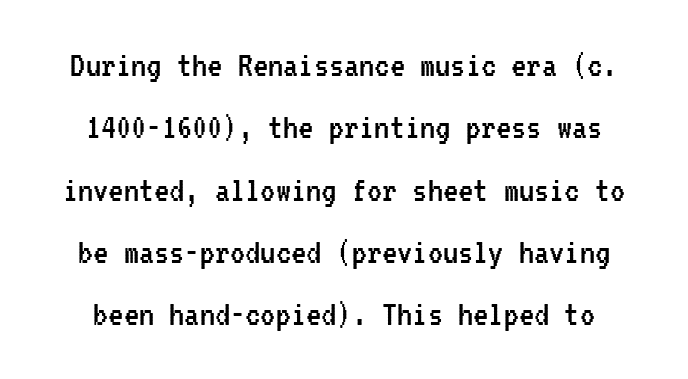
The tracking reads as untouched default to a designer's eye. Plain, unruled lines of type. Nothing sits at the stroke ends, so this counts as sans-serif. A typesetter would call this monospace, since all characters share one set width.
